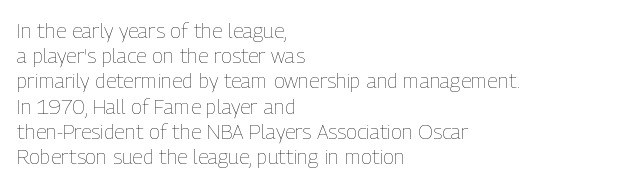
The image shows 21 px text type, upright; set left-aligned, line spacing 1.2x, normal letter spacing, not underlined.
